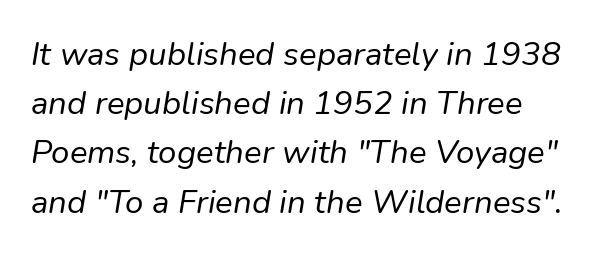
Q: Is the text bold? A: No.
Q: Is the text italic (slanted)? A: Yes, it leans right by about 9 degrees.
Q: Is the text underlined? A: No.
Q: How is the paragraph aligned? A: Left-aligned.
Q: Is the spacing between letters normal or unusually wide? A: Normal.
Q: Is the spacing between lines tight, normal or loose? A: Normal.
Q: Width (condensed, normal, or wide)? A: Normal.
Q: Stroke contrast? A: Low.
Q: x-height? A: Medium.
Q: Monospaced? A: No.
